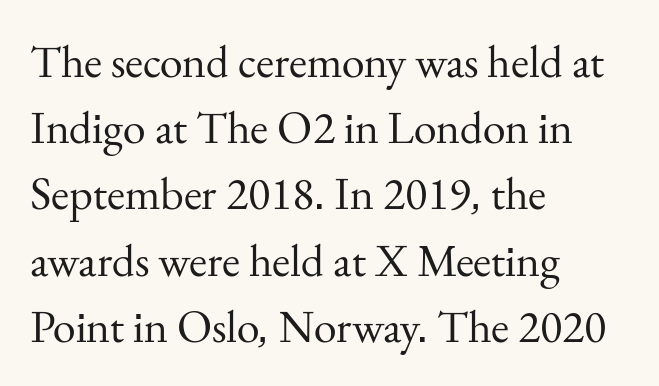
The image shows 46 px regular-weight serif type, upright; set left-aligned, normal line spacing (1.44x), normal letter spacing, not underlined; medium stroke contrast and a small x-height.
